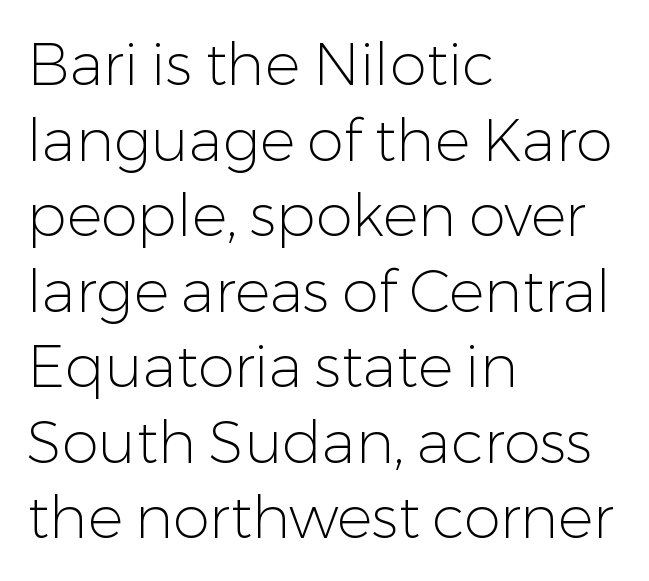
Q: Is the text bold? A: No.
Q: Is the text italic (slanted)? A: No, it is upright.
Q: Is the typeface a serif or a sans-serif typeface? A: Sans-serif.
Q: Is the text underlined? A: No.
Q: How is the paragraph aligned? A: Left-aligned.
Q: Is the spacing between letters normal or unusually wide? A: Normal.
Q: Is the spacing between lines tight, normal or loose? A: Normal.
Q: Width (condensed, normal, or wide)? A: Normal.
Q: Stroke contrast? A: Low.
Q: x-height? A: Medium.
Q: Monospaced? A: No.
